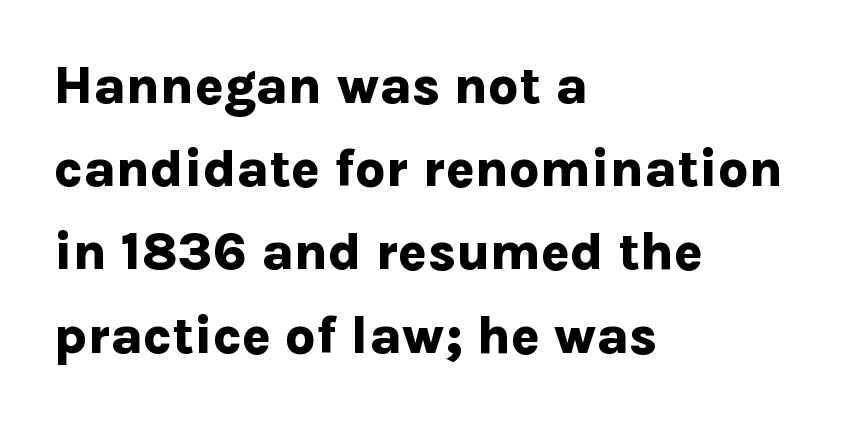
{"serif": "no", "italic": "no", "bold": "yes", "weight": "bold", "width": "normal", "stroke_contrast": "low", "x_height": "medium", "monospaced": "no", "underline": "no", "align": "left", "line_spacing": "normal", "line_spacing_ratio": 1.57, "letter_spacing": "normal", "letter_spacing_em": 0.0, "glyph_px": 53}
